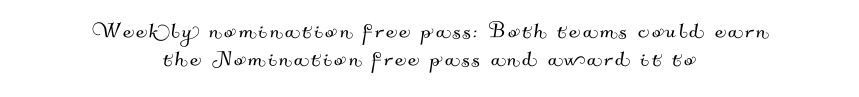
Q: Is the text underlined? A: No.
Q: How is the paragraph aligned? A: Centered.
Q: Is the spacing between lines tight, normal or loose? A: Tight.
